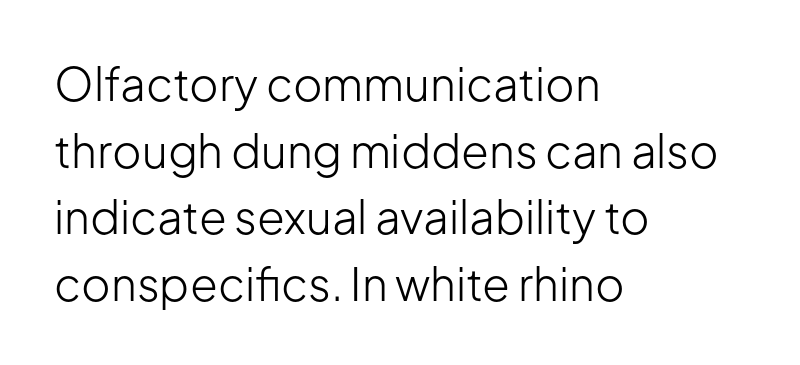
The image shows 45 px light sans-serif type, upright; set left-aligned, normal line spacing (1.48x), normal letter spacing, not underlined; low stroke contrast and a medium x-height.
